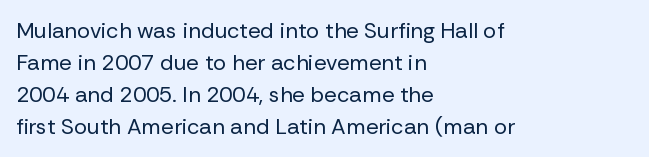
Q: Is the text bold? A: No.
Q: Is the text italic (slanted)? A: No, it is upright.
Q: Is the text underlined? A: No.
Q: How is the paragraph aligned? A: Left-aligned.
Q: Is the spacing between letters normal or unusually wide? A: Normal.
Q: Is the spacing between lines tight, normal or loose? A: Normal.
